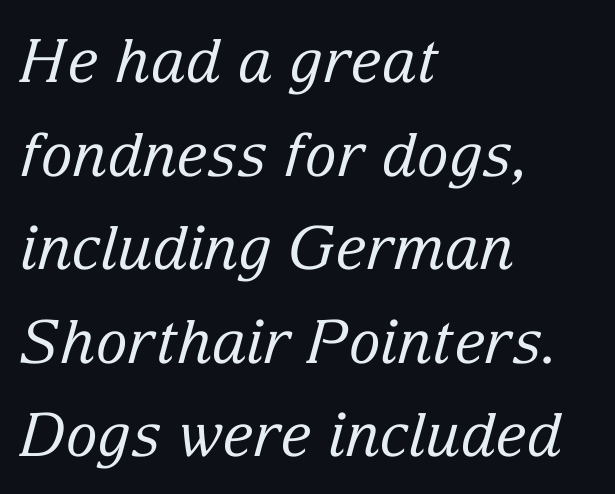
The image shows 60 px regular-weight serif type, italic (leaning right); set left-aligned, normal line spacing (1.56x), normal letter spacing, not underlined; low stroke contrast and a medium x-height.
